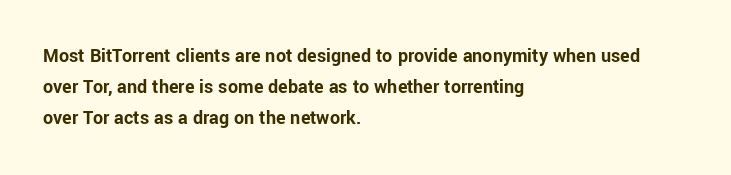
{"italic": "no", "bold": "yes", "underline": "no", "align": "left", "line_spacing": "normal", "line_spacing_ratio": 1.55, "letter_spacing": "normal", "letter_spacing_em": 0.0, "glyph_px": 20}
